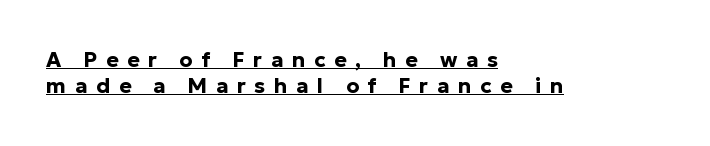
Q: Is the text bold? A: Yes.
Q: Is the text italic (slanted)? A: No, it is upright.
Q: Is the text underlined? A: Yes.
Q: How is the paragraph aligned? A: Left-aligned.
Q: Is the spacing between letters normal or unusually wide? A: Unusually wide.
